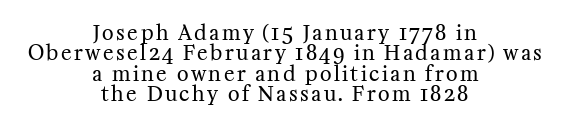
{"italic": "no", "bold": "no", "underline": "no", "align": "center", "line_spacing": "tight", "line_spacing_ratio": 1.02, "glyph_px": 20}
